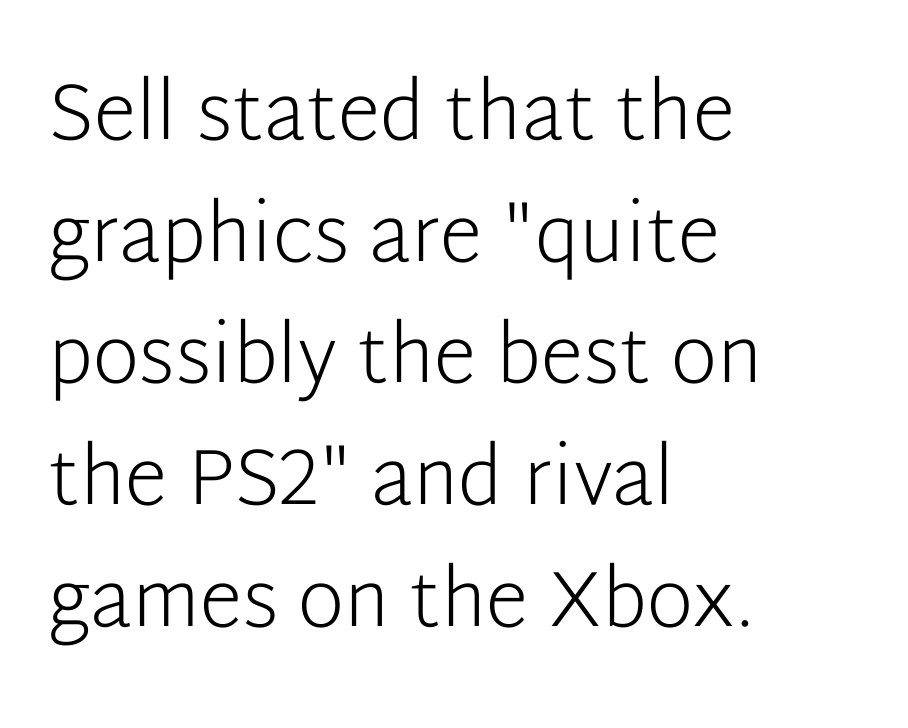
Regarding leading, the lines here are spaced in the standard way. Spacing between characters is what you'd get straight out of the box. Tall strokes in this sample are plumb rather than angled. Leftover space on each line is placed entirely after the last word. Nothing heavy about these letters — not bold at all. This sample has the flowing, uneven cadence of proportional lettering.
